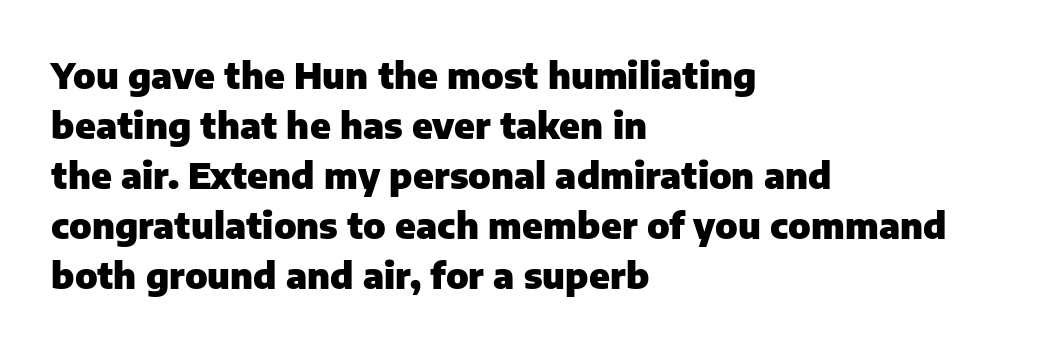
Decoration check: the copy has no underline. The passage shown stacks its lines at a standard gap. Posture: vertical. Tracking here is standard; glyphs follow each other at the usual distance. These lines are composed in type without serifs. The sample has been set heavy, in full bold.
